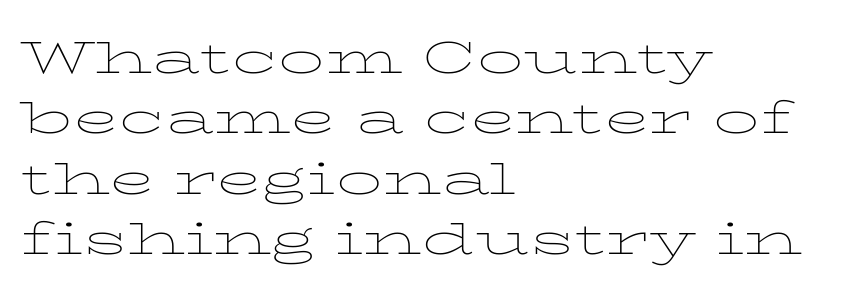
Q: Is the text bold? A: No.
Q: Is the text italic (slanted)? A: No, it is upright.
Q: Is the typeface a serif or a sans-serif typeface? A: Serif.
Q: Is the text underlined? A: No.
Q: How is the paragraph aligned? A: Left-aligned.
Q: Is the spacing between letters normal or unusually wide? A: Normal.
Q: Is the spacing between lines tight, normal or loose? A: Normal.
Q: Width (condensed, normal, or wide)? A: Wide.
Q: Stroke contrast? A: Low.
Q: x-height? A: Medium.
Q: Monospaced? A: No.
